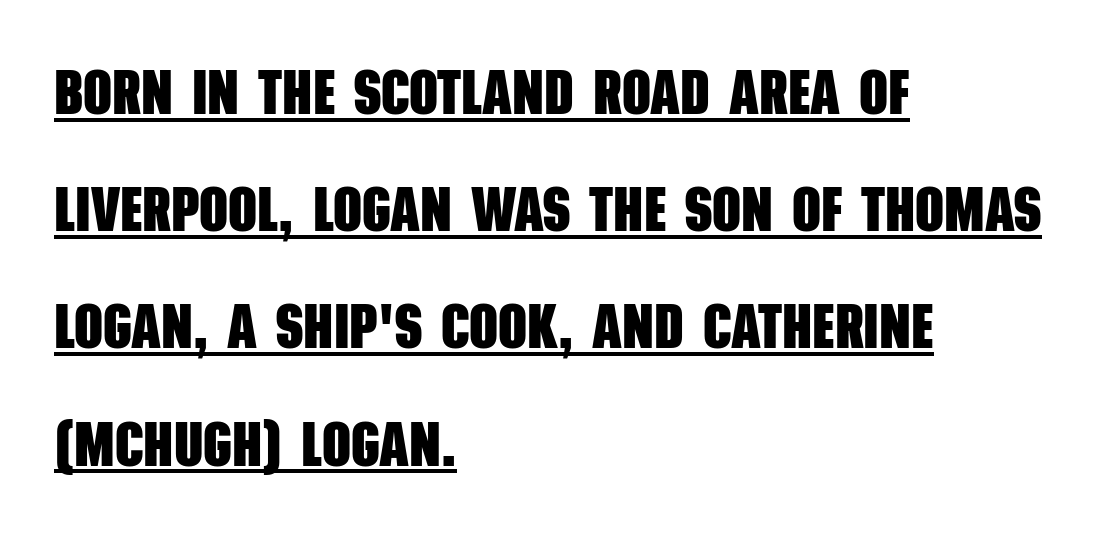
Q: Is the text bold? A: Yes.
Q: Is the typeface a serif or a sans-serif typeface? A: Sans-serif.
Q: Is the text underlined? A: Yes.
Q: How is the paragraph aligned? A: Left-aligned.
Q: Is the spacing between letters normal or unusually wide? A: Normal.
Q: Width (condensed, normal, or wide)? A: Condensed.
Q: Stroke contrast? A: Low.
Q: x-height? A: Large.
Q: Monospaced? A: No.
